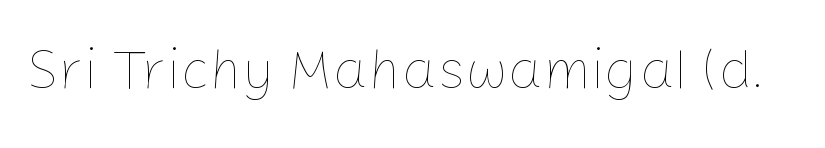
{"italic": "no", "bold": "no", "weight": "thin", "width": "normal", "stroke_contrast": "low", "x_height": "medium", "monospaced": "no", "underline": "no", "letter_spacing": "normal", "letter_spacing_em": 0.0, "glyph_px": 56}
